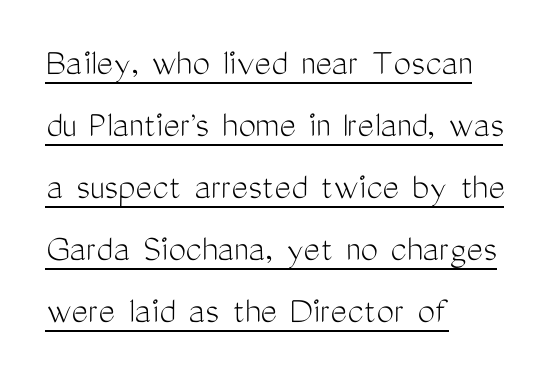
Q: Is the text bold? A: No.
Q: Is the text italic (slanted)? A: No, it is upright.
Q: Is the typeface a serif or a sans-serif typeface? A: Sans-serif.
Q: Is the text underlined? A: Yes.
Q: How is the paragraph aligned? A: Left-aligned.
Q: Is the spacing between letters normal or unusually wide? A: Normal.
Q: Is the spacing between lines tight, normal or loose? A: Normal.
Q: Width (condensed, normal, or wide)? A: Condensed.
Q: Stroke contrast? A: Medium.
Q: x-height? A: Medium.
Q: Monospaced? A: No.
